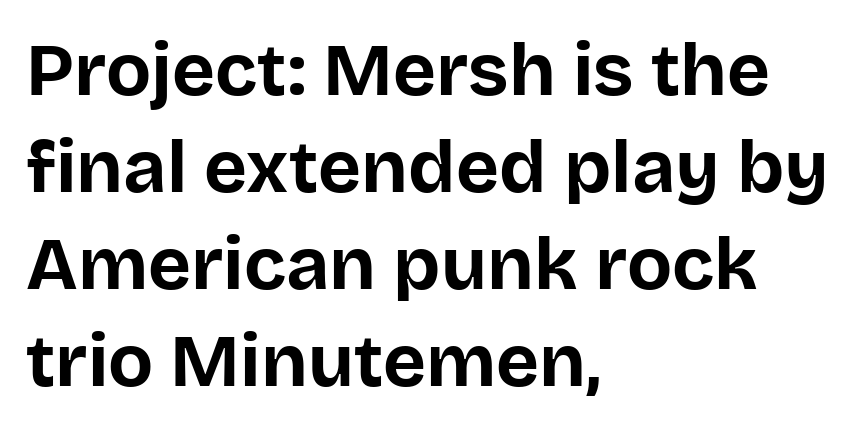
{"serif": "no", "italic": "no", "bold": "yes", "weight": "bold", "width": "normal", "stroke_contrast": "low", "x_height": "large", "monospaced": "no", "underline": "no", "align": "left", "line_spacing": "normal", "line_spacing_ratio": 1.31, "letter_spacing": "normal", "letter_spacing_em": 0.0, "glyph_px": 74}
